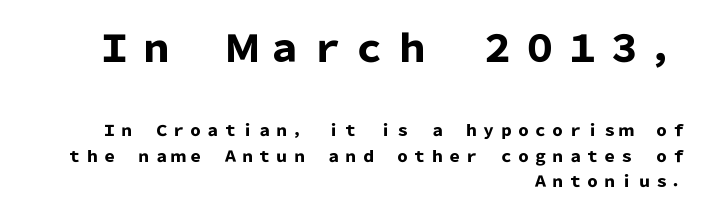
The image shows 37 px heavy sans-serif type, upright; set right-aligned, line spacing 1.71x, not underlined; the first (top) block is 2.47x larger; low stroke contrast and a medium x-height.
